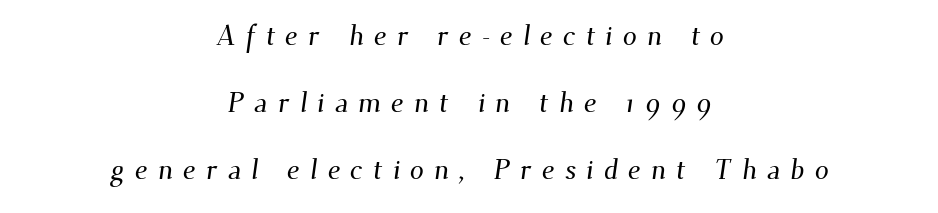
Q: Is the typeface a serif or a sans-serif typeface? A: Serif.
Q: Is the text underlined? A: No.
Q: How is the paragraph aligned? A: Centered.
Q: Is the spacing between letters normal or unusually wide? A: Unusually wide.
Q: Is the spacing between lines tight, normal or loose? A: Loose.
Q: Width (condensed, normal, or wide)? A: Normal.
Q: Stroke contrast? A: Medium.
Q: x-height? A: Small.
Q: Monospaced? A: No.
